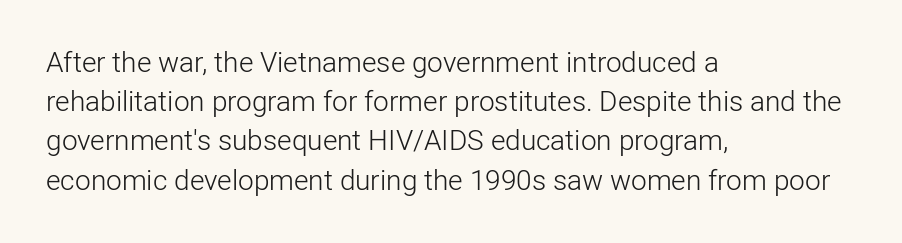
The characters display no serif detailing; their extremities are plain. Quick note: underline off. No italicization has been applied; the sample stays upright. The block of text has a typical density, with ordinary space between rows. The characters are drawn with everyday or finer stroke widths. Nobody touched the tracking dial on this one.
